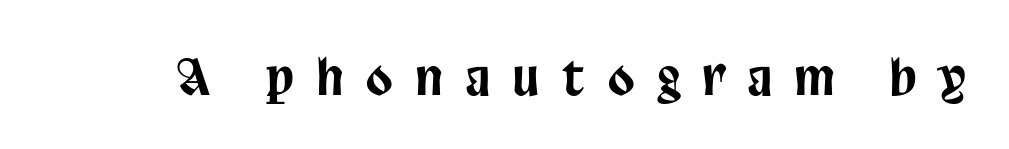
Q: Is the text italic (slanted)? A: No, it is upright.
Q: Is the typeface a serif or a sans-serif typeface? A: Sans-serif.
Q: Is the text underlined? A: No.
Q: Is the spacing between letters normal or unusually wide? A: Unusually wide.
Q: Width (condensed, normal, or wide)? A: Condensed.
Q: Stroke contrast? A: Low.
Q: x-height? A: Large.
Q: Monospaced? A: No.
